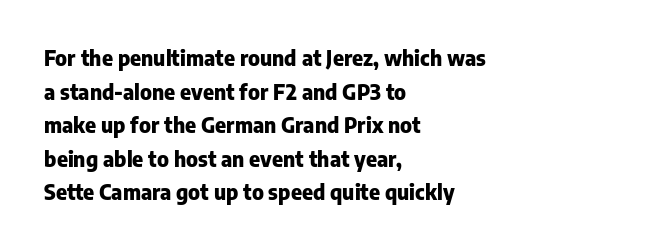
This sample uses plain, unmodified letter spacing. The lines are quadded left. If you measured baseline to baseline, you'd find a middling distance. A dark, heavy texture on the line: the type is bold. Unmarked baselines from the first word to the last.
